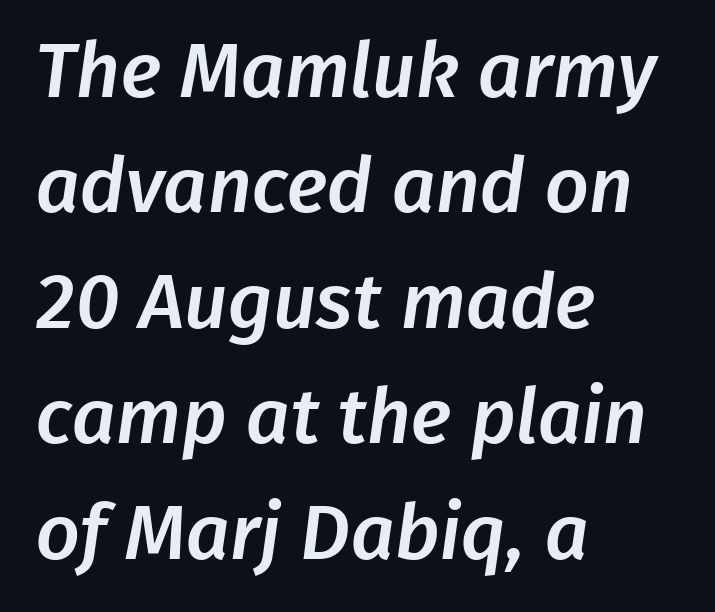
Q: Is the typeface a serif or a sans-serif typeface? A: Sans-serif.
Q: Is the text underlined? A: No.
Q: How is the paragraph aligned? A: Left-aligned.
Q: Is the spacing between letters normal or unusually wide? A: Normal.
Q: Is the spacing between lines tight, normal or loose? A: Normal.
Q: Width (condensed, normal, or wide)? A: Normal.
Q: Stroke contrast? A: Low.
Q: x-height? A: Medium.
Q: Monospaced? A: No.
